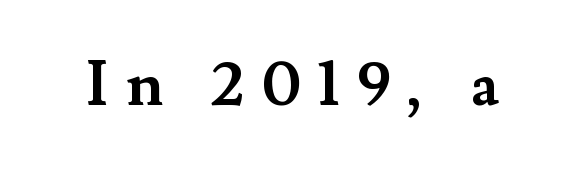
The image shows 63 px semibold serif type, upright; set unusually wide letter spacing (+0.28 em), not underlined; medium stroke contrast and a small x-height.
